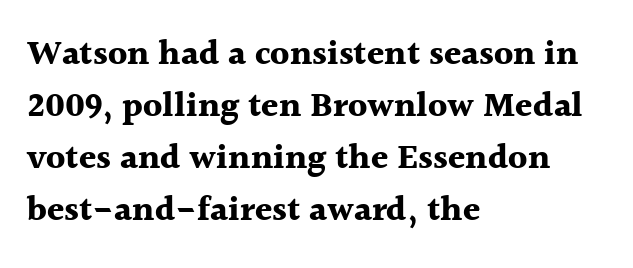
Quick note: interline space is typical. Words appear dense and cohesive because spacing is normal. Summary of weight: heavy, a full bold. The letters stand straight up with perfectly vertical stems.
